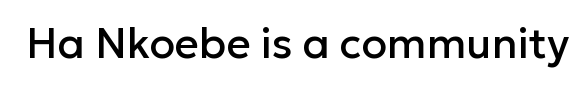
{"serif": "no", "italic": "no", "width": "normal", "stroke_contrast": "low", "x_height": "medium", "monospaced": "no", "underline": "no", "letter_spacing": "normal", "letter_spacing_em": 0.0, "glyph_px": 42}
